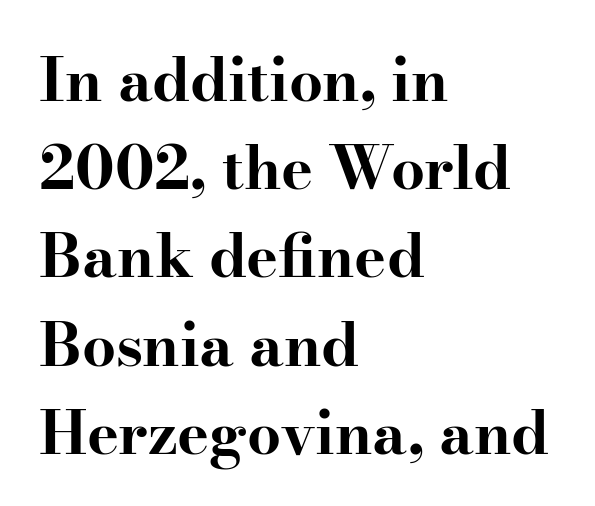
Q: Is the text bold? A: Yes.
Q: Is the text italic (slanted)? A: No, it is upright.
Q: Is the typeface a serif or a sans-serif typeface? A: Serif.
Q: Is the text underlined? A: No.
Q: How is the paragraph aligned? A: Left-aligned.
Q: Is the spacing between letters normal or unusually wide? A: Normal.
Q: Is the spacing between lines tight, normal or loose? A: Normal.
Q: Width (condensed, normal, or wide)? A: Wide.
Q: Stroke contrast? A: High.
Q: x-height? A: Small.
Q: Monospaced? A: No.
